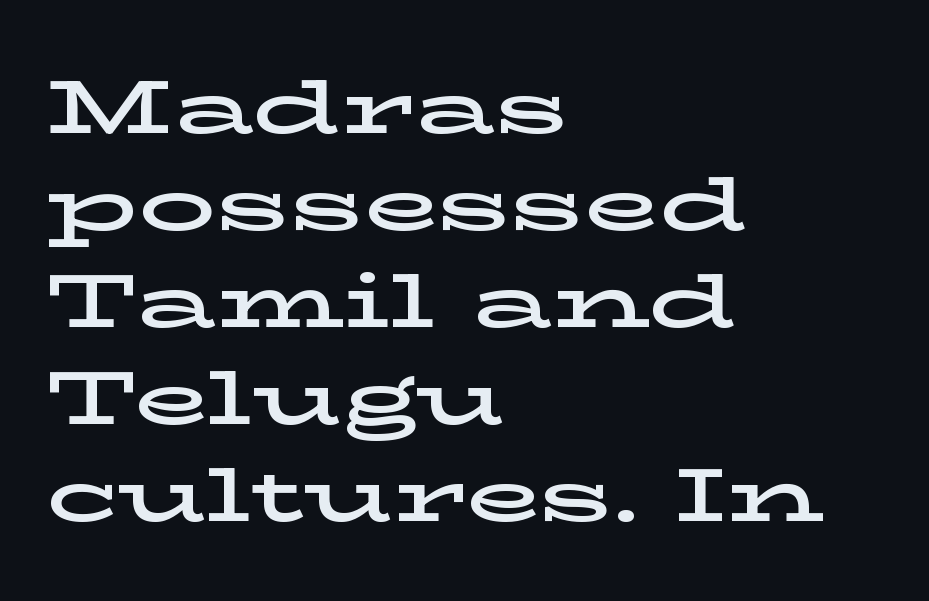
Q: Is the text italic (slanted)? A: No, it is upright.
Q: Is the typeface a serif or a sans-serif typeface? A: Serif.
Q: Is the text underlined? A: No.
Q: How is the paragraph aligned? A: Left-aligned.
Q: Is the spacing between letters normal or unusually wide? A: Normal.
Q: Is the spacing between lines tight, normal or loose? A: Normal.
Q: Width (condensed, normal, or wide)? A: Wide.
Q: Stroke contrast? A: Low.
Q: x-height? A: Medium.
Q: Monospaced? A: No.
